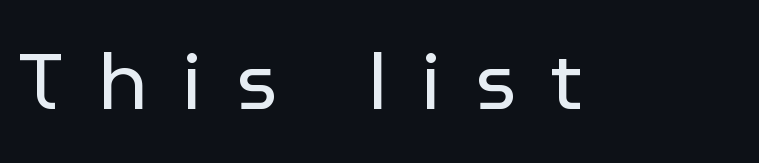
The image shows 79 px regular-weight sans-serif type, upright; set unusually wide letter spacing (+0.44 em), not underlined; low stroke contrast and a medium x-height.
